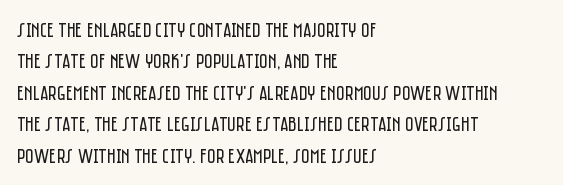
The image shows 21 px text type, upright; set left-aligned, normal line spacing (1.5x), normal letter spacing, not underlined.
